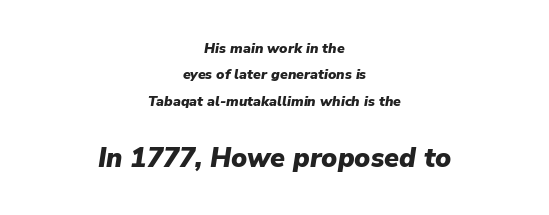
Q: Is the text bold? A: Yes.
Q: Is the text italic (slanted)? A: Yes, it leans right by about 9 degrees.
Q: Is the text underlined? A: No.
Q: How is the paragraph aligned? A: Centered.
Q: Is the spacing between letters normal or unusually wide? A: Normal.
Q: Which block of text is set in a larger size, the first (top) or the second (bottom)? A: The second (bottom) one.
